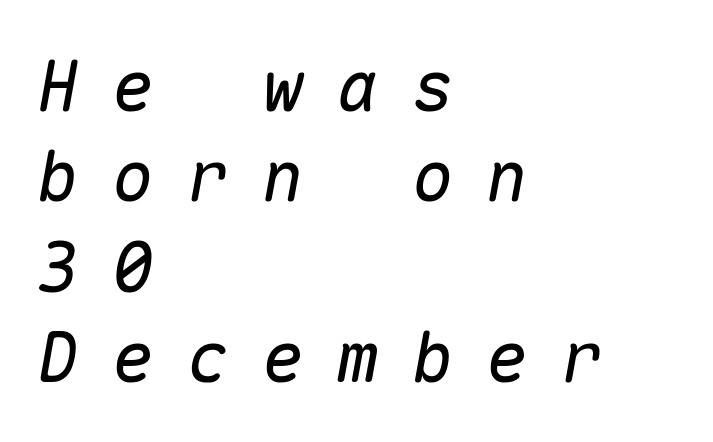
{"italic": "yes", "lean": "right", "slant_degrees": 10, "bold": "no", "weight": "regular", "width": "normal", "stroke_contrast": "low", "x_height": "medium", "monospaced": "yes", "underline": "no", "align": "left", "line_spacing": "normal", "line_spacing_ratio": 1.29, "letter_spacing": "wide", "letter_spacing_em": 0.47, "glyph_px": 70}
